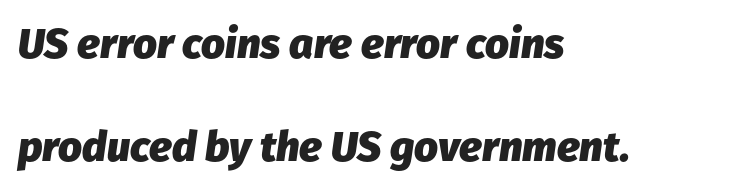
The image shows 42 px heavy type, italic (leaning right); set left-aligned, loose line spacing (2.45x), normal letter spacing, not underlined; low stroke contrast and a medium x-height.
